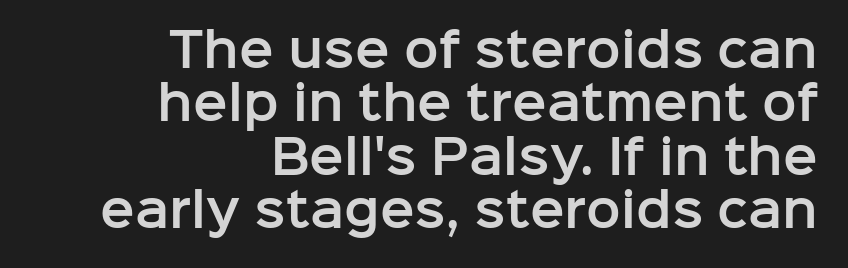
The image shows 46 px sans-serif type, upright; set right-aligned, line spacing 1.16x, normal letter spacing, not underlined; low stroke contrast and a medium x-height.
